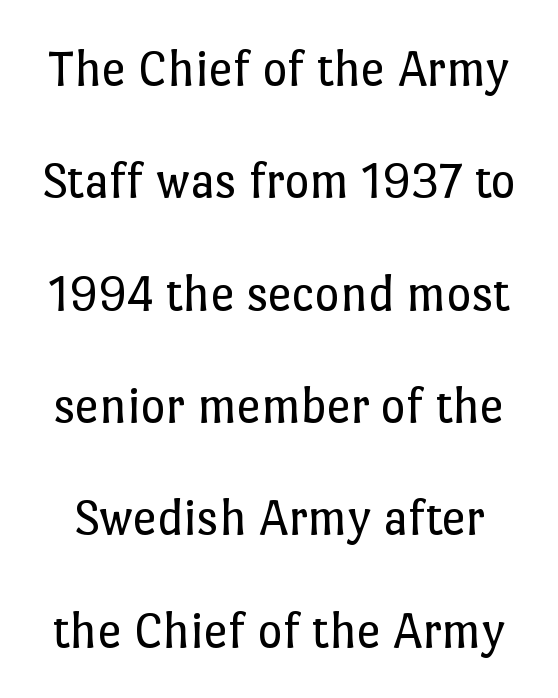
Q: Is the text bold? A: No.
Q: Is the text italic (slanted)? A: No, it is upright.
Q: Is the text underlined? A: No.
Q: Is the spacing between letters normal or unusually wide? A: Normal.
Q: Is the spacing between lines tight, normal or loose? A: Loose.
Q: Width (condensed, normal, or wide)? A: Normal.
Q: Stroke contrast? A: Low.
Q: x-height? A: Medium.
Q: Monospaced? A: No.
